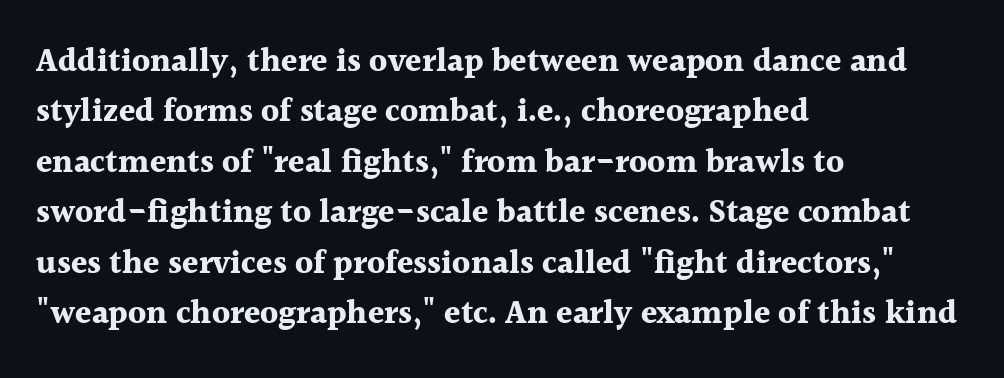
The image shows 33 px bold serif type, upright; set left-aligned, normal line spacing (1.53x), normal letter spacing, not underlined; a medium x-height.
